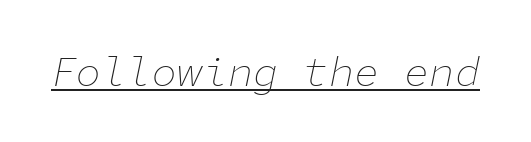
Fixed-width glyphs throughout — classic coding-font behaviour. Underline: present. The face used here is rendered with its standard letterfit. A typesetter would mark this as italic.
